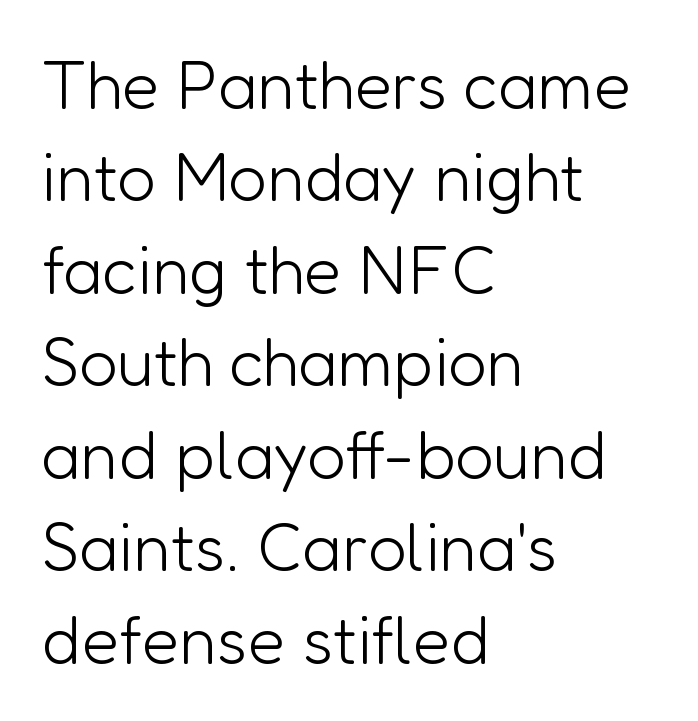
{"serif": "no", "italic": "no", "bold": "no", "weight": "light", "width": "normal", "stroke_contrast": "low", "x_height": "medium", "monospaced": "no", "underline": "no", "align": "left", "line_spacing": "normal", "line_spacing_ratio": 1.36, "letter_spacing": "normal", "letter_spacing_em": 0.0, "glyph_px": 68}
